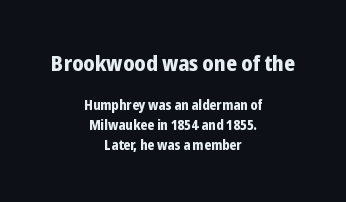
The passage is arranged like a title page — every line centered. The letters stand upright; this is a roman face. The characters look thick and weighty, a clear bold. Does the leading feel generous? No, just average. Tracking value appears to be zero — textbook default spacing. Decoration check: the copy has no underline.
